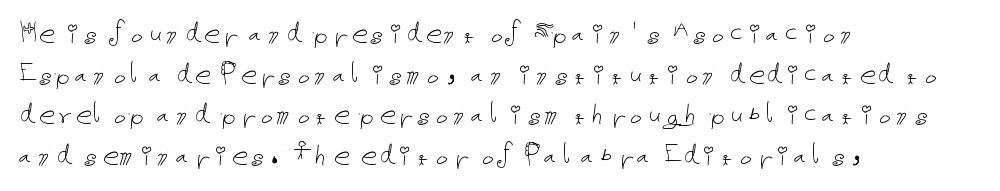
Underlining? Definitely not there. This sample uses an upright cut, with every glyph sitting square on the baseline. No heavy texture on the line: the type isn't bold. Spacing between characters is what you'd get straight out of the box. The rag falls on the right side of this text block.
